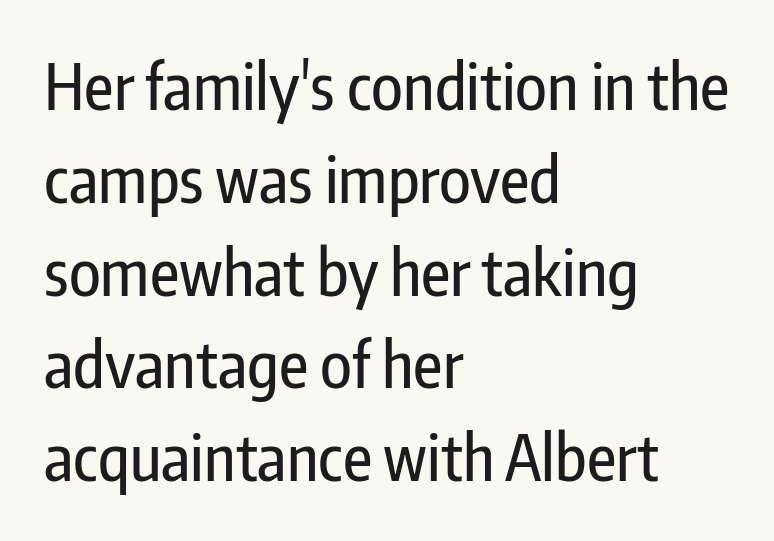
The passage shown stacks its lines at a standard gap. Inter-character spacing is left at the font's built-in metrics. Style check: upright. Spacing verdict: proportional, widths tailored to each character. Short and long lines alike share a common starting point at left.
